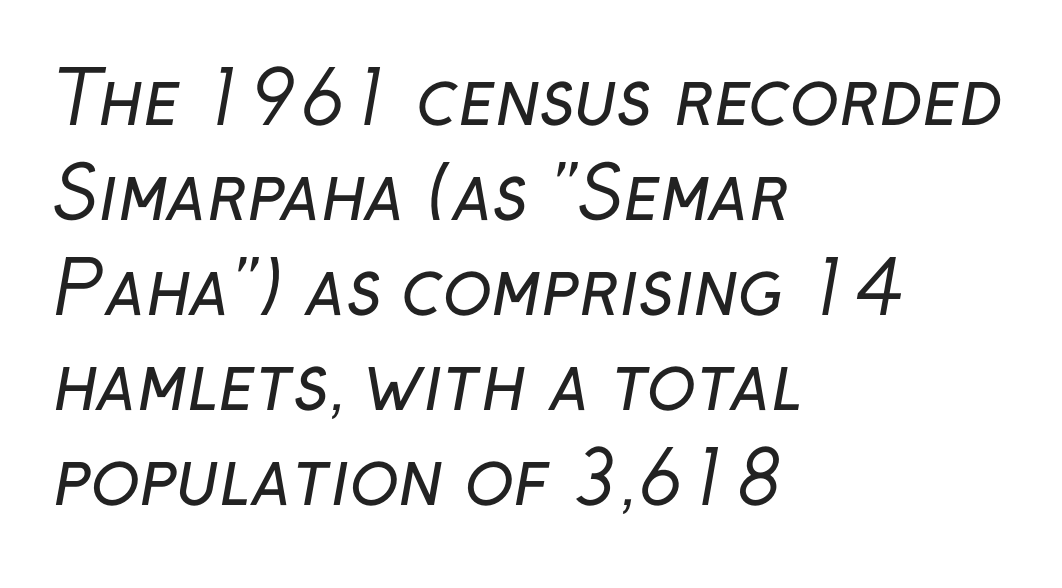
In terms of letterspacing, this is plain default setting. Proportional: the letters do not fall into vertical columns. You can tell from the bare stems that sans-serif type was used. These lines are set flush left with a ragged right edge.
